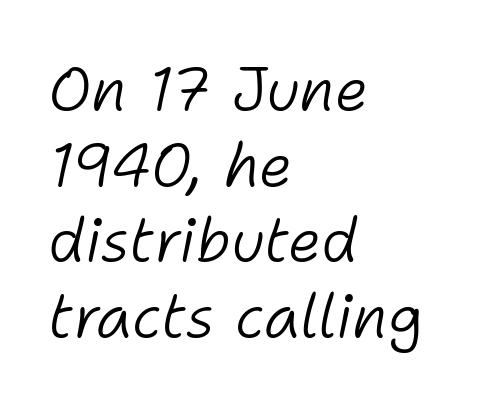
The image shows 60 px light type, italic (leaning right); set left-aligned, normal line spacing (1.26x), normal letter spacing, not underlined; low stroke contrast and a medium x-height.
